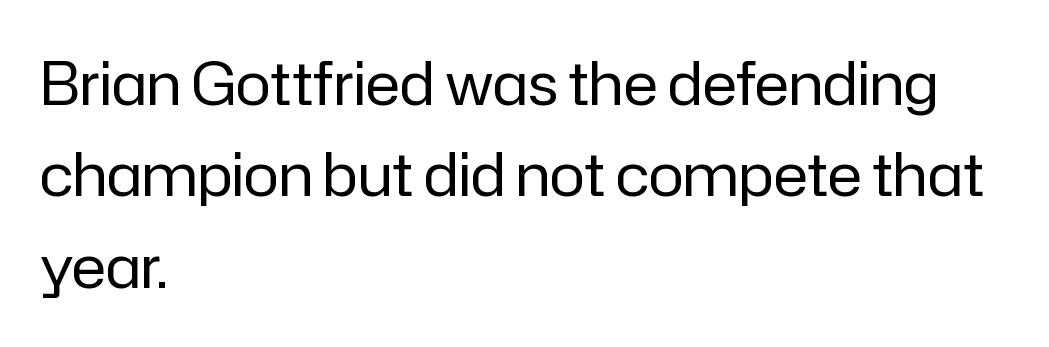
Q: Is the text bold? A: No.
Q: Is the text italic (slanted)? A: No, it is upright.
Q: Is the typeface a serif or a sans-serif typeface? A: Sans-serif.
Q: Is the text underlined? A: No.
Q: How is the paragraph aligned? A: Left-aligned.
Q: Is the spacing between letters normal or unusually wide? A: Normal.
Q: Is the spacing between lines tight, normal or loose? A: Normal.
Q: Width (condensed, normal, or wide)? A: Normal.
Q: Stroke contrast? A: Low.
Q: x-height? A: Medium.
Q: Monospaced? A: No.
